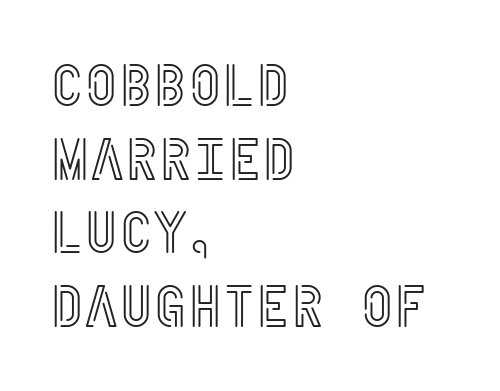
Q: Is the text italic (slanted)? A: No, it is upright.
Q: Is the text underlined? A: No.
Q: How is the paragraph aligned? A: Left-aligned.
Q: Is the spacing between letters normal or unusually wide? A: Normal.
Q: Is the spacing between lines tight, normal or loose? A: Normal.
Q: Width (condensed, normal, or wide)? A: Condensed.
Q: x-height? A: Large.
